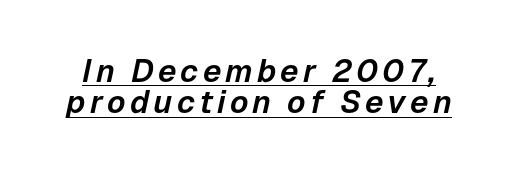
Q: Is the text italic (slanted)? A: Yes, it leans right by about 12 degrees.
Q: Is the text underlined? A: Yes.
Q: Is the spacing between lines tight, normal or loose? A: Tight.
Q: Width (condensed, normal, or wide)? A: Normal.
Q: Stroke contrast? A: Low.
Q: x-height? A: Medium.
Q: Monospaced? A: No.
